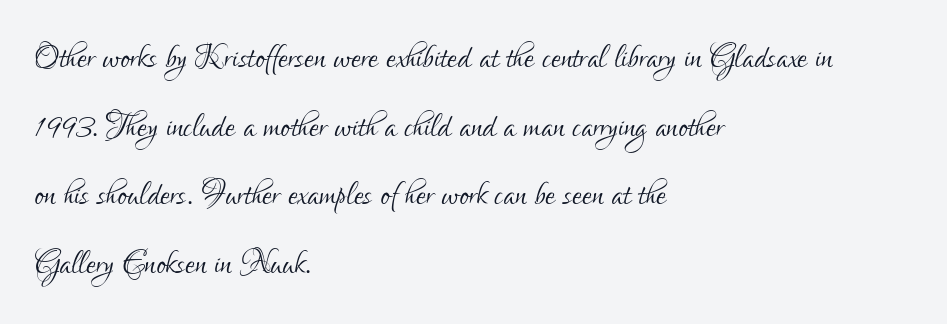
Nothing sits at the stroke ends, so this counts as sans-serif. Does extra space separate the letters? No, they use regular spacing. Successive baselines arrive at the customary interval.
